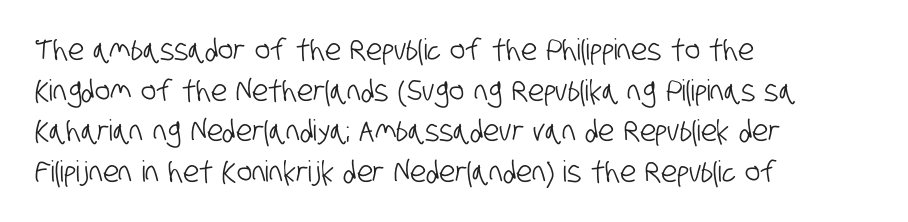
The image shows 29 px condensed sans-serif type; set left-aligned, normal line spacing (1.4x), normal letter spacing, not underlined; low stroke contrast and a large x-height.
